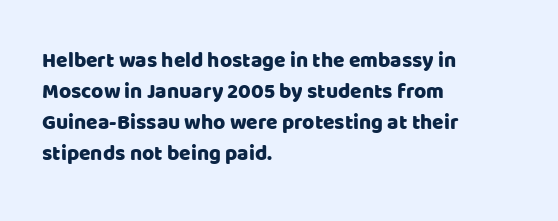
Does the copy run flush right? No — it runs flush left. The specimen reads as upright at a glance. Between one letter and the next there's only the usual sliver of space. The designer left line spacing at the default.
